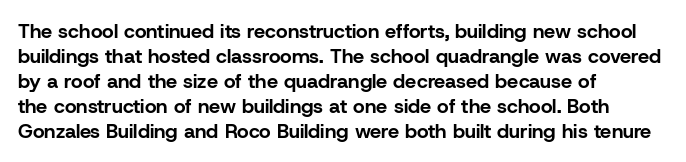
{"italic": "no", "bold": "yes", "underline": "no", "align": "left", "line_spacing": "normal", "line_spacing_ratio": 1.25, "letter_spacing": "normal", "letter_spacing_em": 0.0, "glyph_px": 20}
